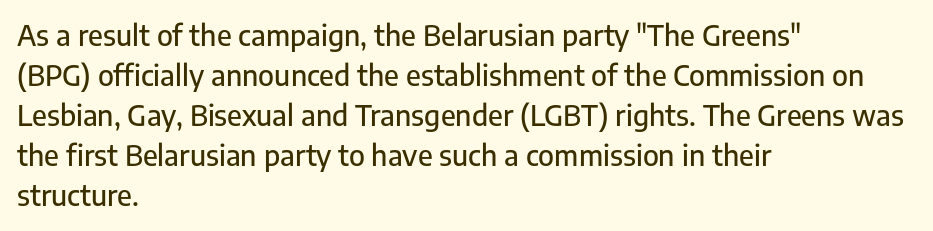
{"serif": "no", "italic": "no", "width": "normal", "stroke_contrast": "low", "x_height": "medium", "monospaced": "no", "underline": "no", "align": "left", "line_spacing": "normal", "line_spacing_ratio": 1.43, "letter_spacing": "normal", "letter_spacing_em": 0.0, "glyph_px": 28}
